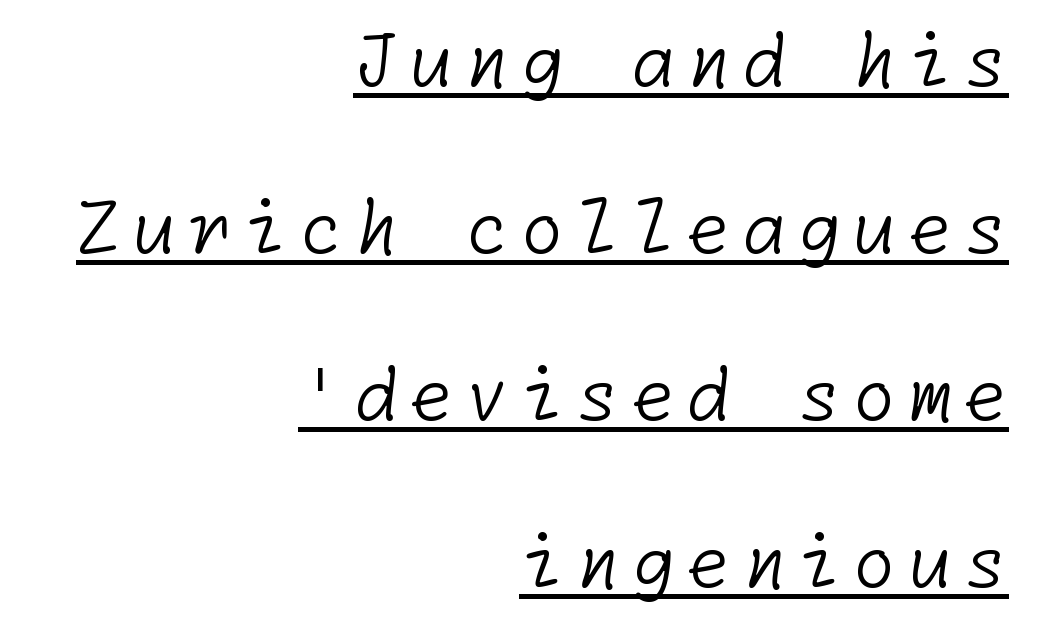
The image shows 72 px light sans-serif type; set right-aligned, loose line spacing (2.32x), underlined; low stroke contrast and a medium x-height.
